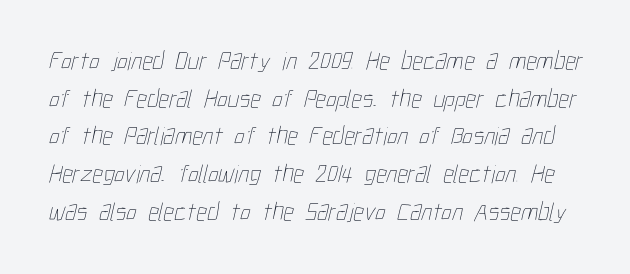
{"bold": "no", "underline": "no", "line_spacing": "normal", "line_spacing_ratio": 1.45, "letter_spacing": "normal", "letter_spacing_em": 0.0, "glyph_px": 26}
